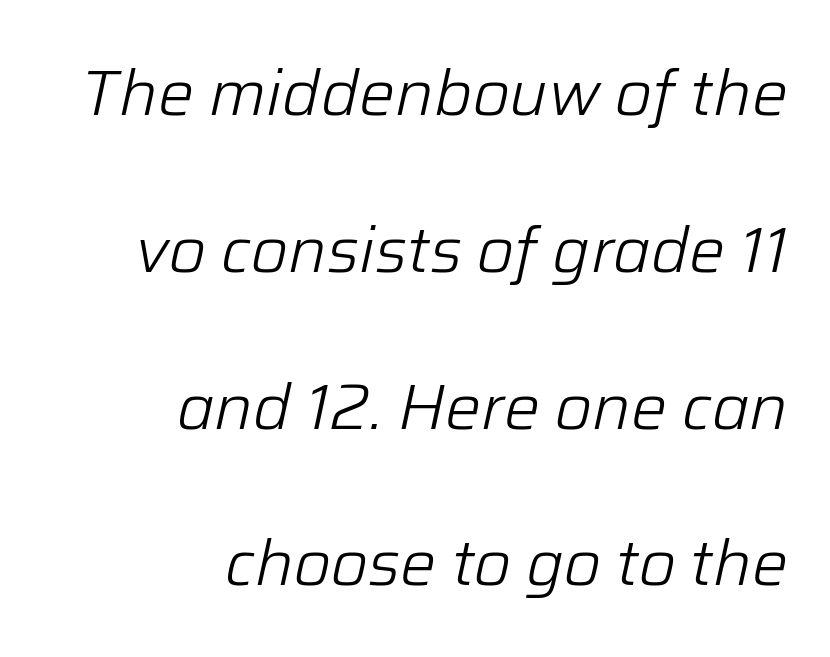
The image shows 64 px light type, italic (leaning right); set right-aligned, loose line spacing (2.45x), normal letter spacing, not underlined; low stroke contrast and a medium x-height.
